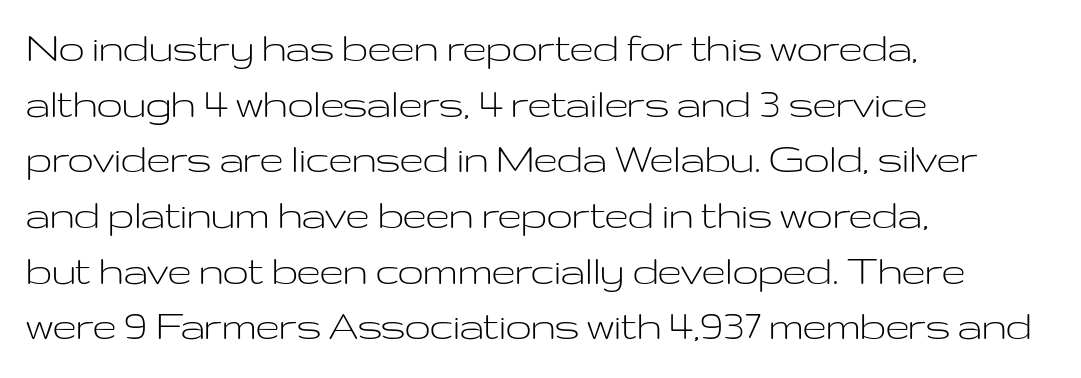
The image shows 46 px light, wide sans-serif type, upright; set left-aligned, line spacing 1.21x, normal letter spacing, not underlined; low stroke contrast and a medium x-height.
